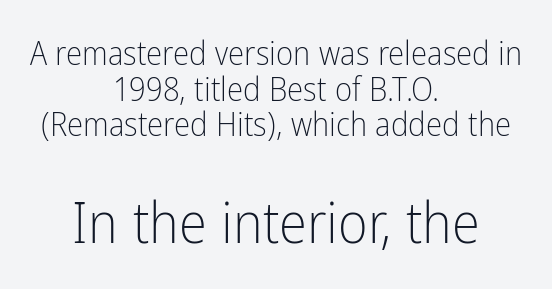
If you squint, the bottom block still reads clearly — it's the larger of the two. Vertical spacing — tight. Casual observation: everything's sitting right in the middle. You could not count columns in this text — the font is proportionally spaced. You can tell it's not italic because the verticals are truly vertical.
